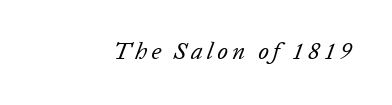
{"italic": "yes", "lean": "right", "slant_degrees": 20, "bold": "no", "underline": "no", "glyph_px": 24}
